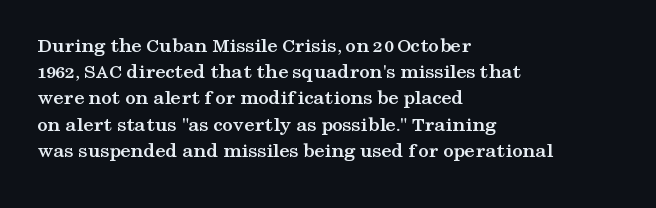
Q: Is the text bold? A: Yes.
Q: Is the text italic (slanted)? A: No, it is upright.
Q: Is the text underlined? A: No.
Q: How is the paragraph aligned? A: Left-aligned.
Q: Is the spacing between letters normal or unusually wide? A: Normal.
Q: Is the spacing between lines tight, normal or loose? A: Normal.
